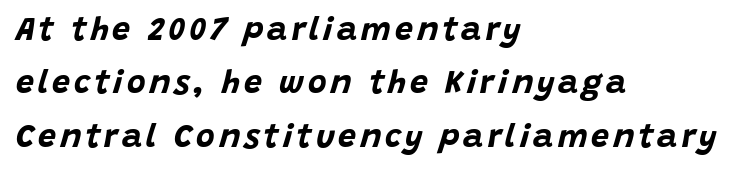
Q: Is the text bold? A: Yes.
Q: Is the text italic (slanted)? A: Yes, it leans right by about 15 degrees.
Q: Is the text underlined? A: No.
Q: How is the paragraph aligned? A: Left-aligned.
Q: Is the spacing between lines tight, normal or loose? A: Normal.
Q: Width (condensed, normal, or wide)? A: Normal.
Q: Stroke contrast? A: Low.
Q: x-height? A: Large.
Q: Monospaced? A: No.
